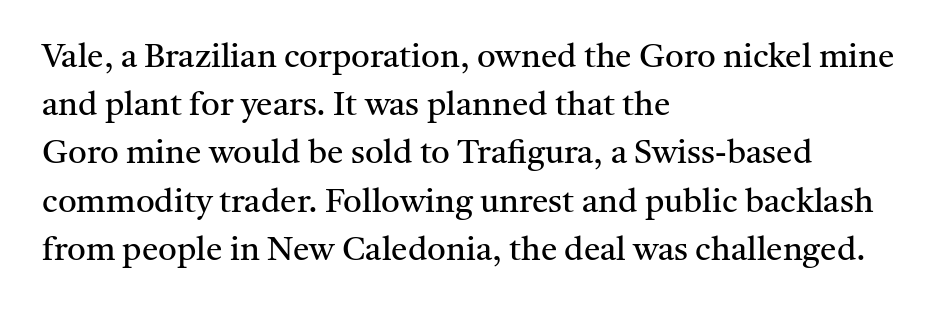
Each letter keeps its own natural width here, so spacing adapts to shape. To sum up the face: it has serifs. This rendering features lettering with no underline. This rendering leaves character spacing at its baseline value. Is this a heavy cut? Hardly; it is regular or lighter. Every character sits straight up, as roman type does.
